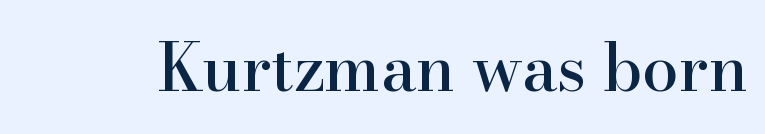
The image shows 65 px serif type, upright; set normal letter spacing, not underlined; high stroke contrast and a small x-height.
